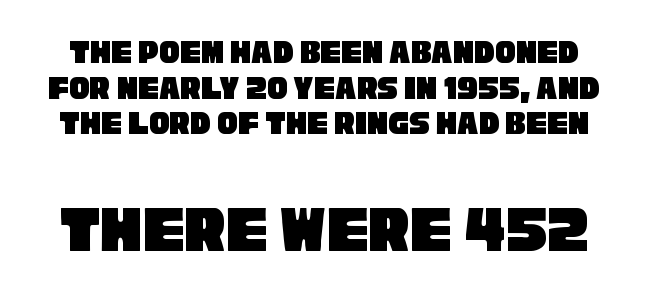
Note: no serifs on the glyphs. The face used here is rendered with its standard letterfit. Interline gaps are noticeably narrow in this sample. The later block is typeset at a bigger size than the earlier block. The passage shown is typed in a proportional face where columns would drift. Underline: absent.
